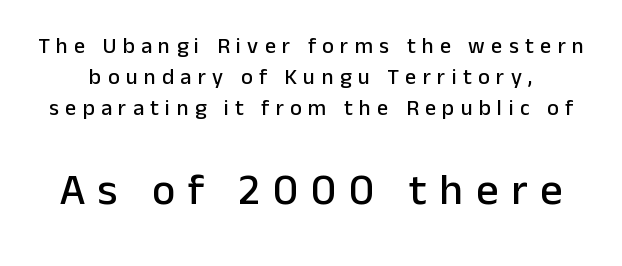
A normal amount of white space separates one row of letters from the next. A typesetter would call this heavily tracked-out type. Has an underline been added? It has not. In terms of letterform style, serifs are entirely absent. Is this a fixed-width face? No — the glyphs have proportional, varying widths.
